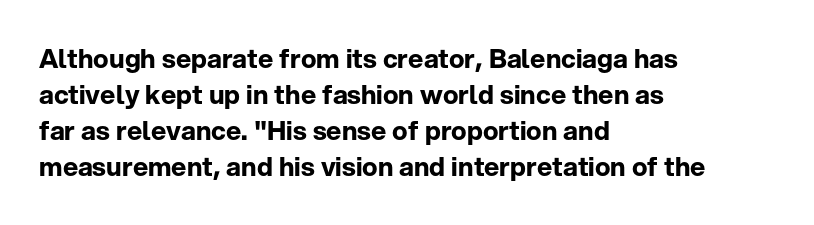
The image shows 26 px bold type, upright; set left-aligned, normal line spacing (1.39x), normal letter spacing, not underlined.
